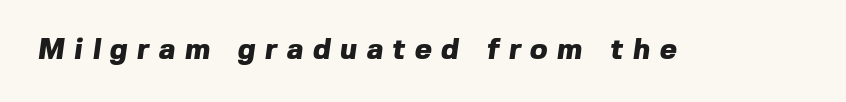
Varying glyph widths throughout — classic text-font behaviour. The area under the type is left untouched. The gaps between neighbouring characters are conspicuously large. The glyphs have the mass of a bold cut.
